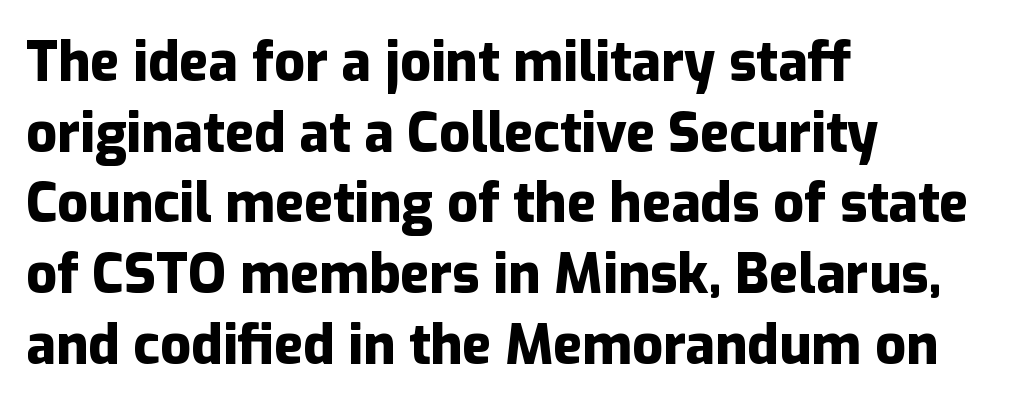
{"serif": "no", "italic": "no", "bold": "yes", "weight": "heavy", "width": "normal", "stroke_contrast": "low", "x_height": "medium", "monospaced": "no", "underline": "no", "align": "left", "line_spacing": "normal", "line_spacing_ratio": 1.31, "letter_spacing": "normal", "letter_spacing_em": 0.0, "glyph_px": 54}
